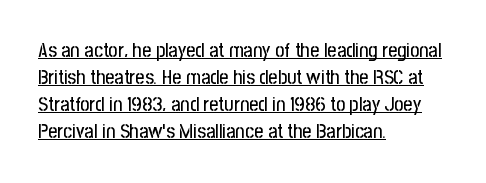
The passage shown is underscored from start to finish. Nope, not italic — everything's standing straight. This sample keeps an unexceptional amount of space between lines. Default kerning and tracking; the words read as compact shapes. Every row of glyphs begins at an identical x-position on the left.
